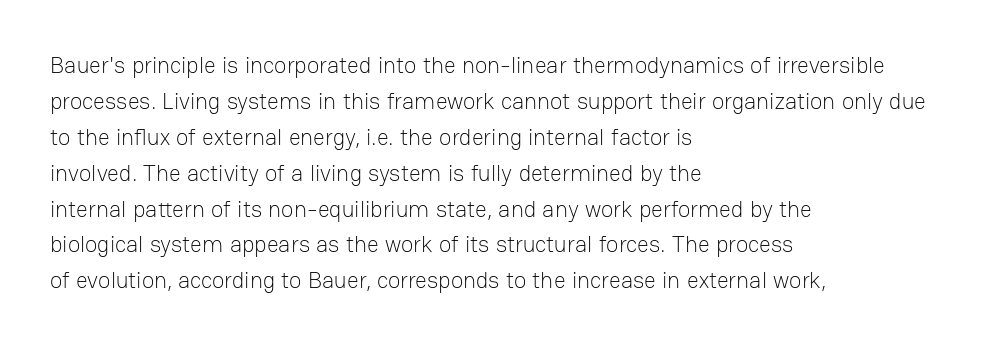
{"italic": "no", "bold": "no", "underline": "no", "align": "left", "line_spacing": "normal", "line_spacing_ratio": 1.56, "letter_spacing": "normal", "letter_spacing_em": 0.0, "glyph_px": 23}
